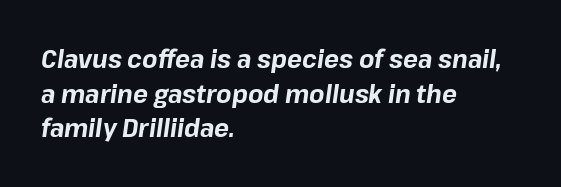
The passage shown is emphatically bold. Does the lettering tilt? It does — this is italic. Regular leading. Decoration check: the copy has no underline. Spacing between characters is what you'd get straight out of the box.
